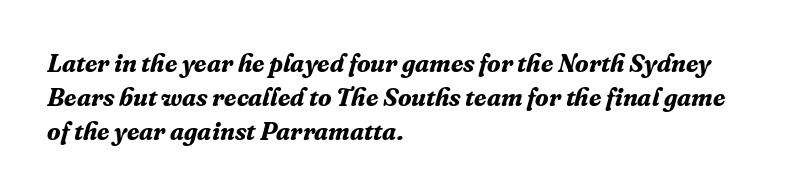
The image shows 25 px bold type, italic (leaning right); set left-aligned, normal line spacing (1.37x), normal letter spacing, not underlined.
